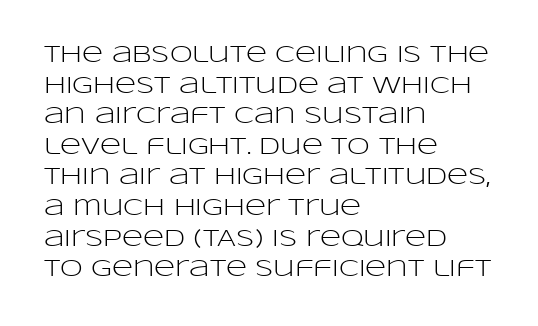
The image shows 23 px text type, upright; set left-aligned, normal line spacing (1.33x), normal letter spacing, not underlined.
